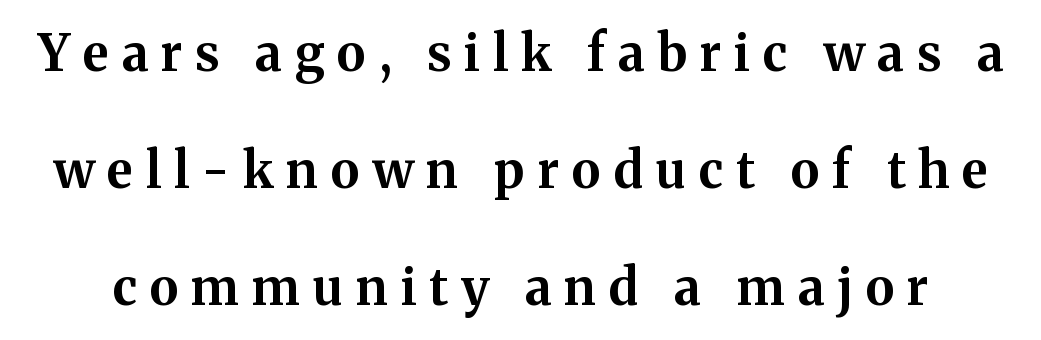
The image shows 50 px bold serif type, upright; set loose line spacing (2.34x), unusually wide letter spacing (+0.26 em), not underlined; medium stroke contrast and a medium x-height.
